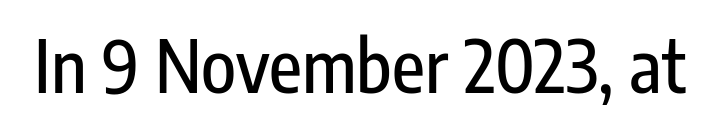
Q: Is the text italic (slanted)? A: No, it is upright.
Q: Is the typeface a serif or a sans-serif typeface? A: Sans-serif.
Q: Is the text underlined? A: No.
Q: Is the spacing between letters normal or unusually wide? A: Normal.
Q: Width (condensed, normal, or wide)? A: Condensed.
Q: Stroke contrast? A: Low.
Q: x-height? A: Medium.
Q: Monospaced? A: No.
